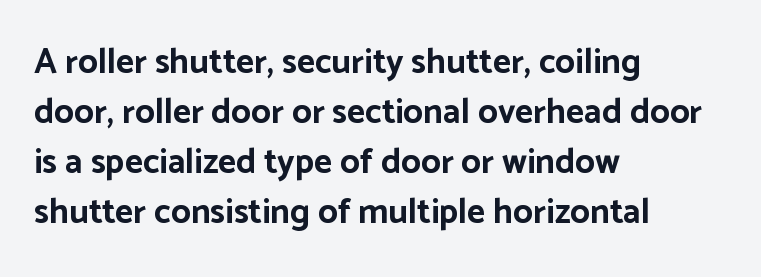
Q: Is the text bold? A: Yes.
Q: Is the text italic (slanted)? A: No, it is upright.
Q: Is the typeface a serif or a sans-serif typeface? A: Sans-serif.
Q: Is the text underlined? A: No.
Q: How is the paragraph aligned? A: Left-aligned.
Q: Is the spacing between letters normal or unusually wide? A: Normal.
Q: Is the spacing between lines tight, normal or loose? A: Normal.
Q: Width (condensed, normal, or wide)? A: Normal.
Q: Stroke contrast? A: Low.
Q: x-height? A: Medium.
Q: Monospaced? A: No.
